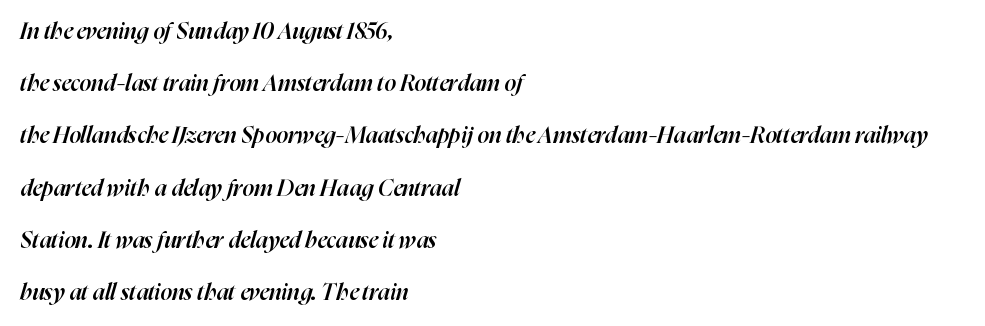
Q: Is the text bold? A: Semi-bold.
Q: Is the text italic (slanted)? A: Yes, it leans right by about 16 degrees.
Q: Is the text underlined? A: No.
Q: How is the paragraph aligned? A: Left-aligned.
Q: Is the spacing between letters normal or unusually wide? A: Normal.
Q: Is the spacing between lines tight, normal or loose? A: Loose.
